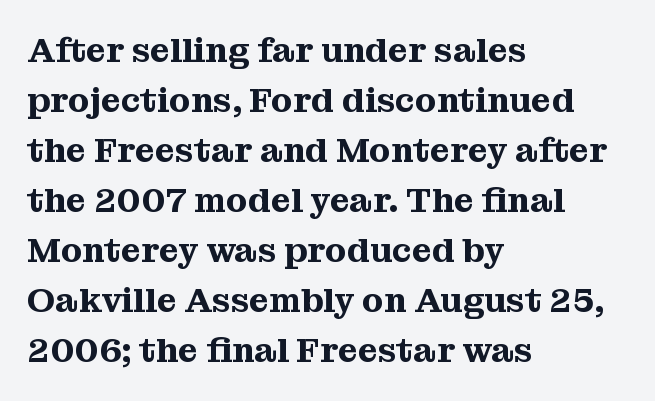
Q: Is the text italic (slanted)? A: No, it is upright.
Q: Is the typeface a serif or a sans-serif typeface? A: Serif.
Q: Is the text underlined? A: No.
Q: How is the paragraph aligned? A: Left-aligned.
Q: Is the spacing between letters normal or unusually wide? A: Normal.
Q: Is the spacing between lines tight, normal or loose? A: Normal.
Q: Width (condensed, normal, or wide)? A: Normal.
Q: Stroke contrast? A: Medium.
Q: x-height? A: Medium.
Q: Monospaced? A: No.
